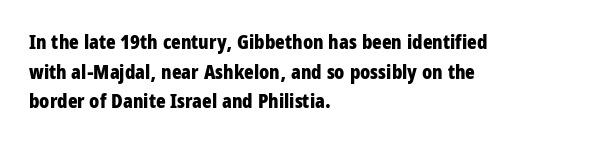
The rendering uses a bold face; every stroke is thick and dark. Compared with a centered layout, this one pins lines to the left instead. Underline: absent. In terms of letterspacing, this is plain default setting. Italic: no, the glyphs are upright roman. How would I describe the line gaps? Plain and ordinary.
